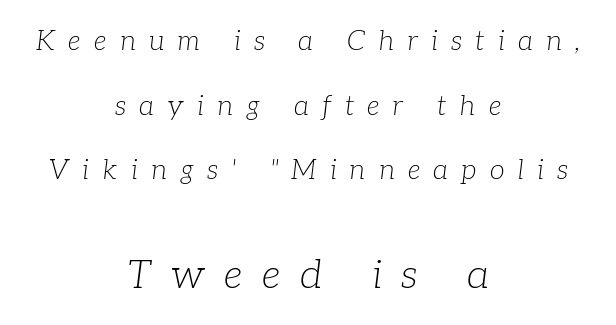
The font family rendered here belongs to the serif group. Look at the tracking — it's clearly loosened, letters drifting apart. In terms of leading, this rendering errs on the spacious side. The weight tops out at a normal text grade. Note: smaller setting up top, larger setting below. Note the varied advance widths — an 'i' is clearly narrower than an 'm'.
